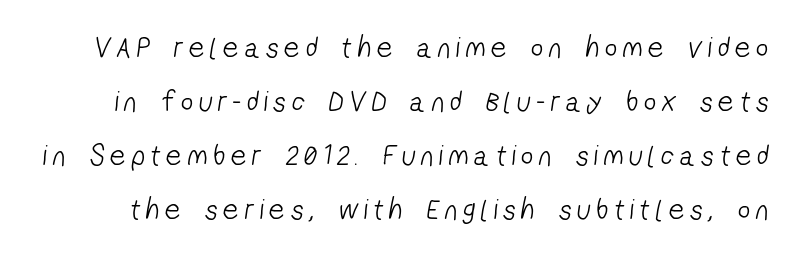
Ink coverage per letter is moderate at most. Descender tails drop into unmarked territory. Regarding serifs, this sample does without them. Think of a printed novel: that variable character pitch is what you see here.
